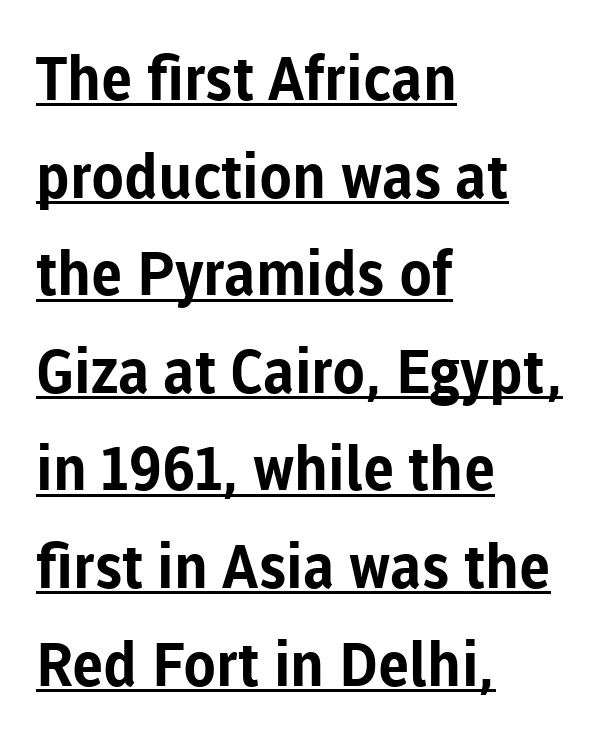
A typesetter would call this proportional, since set widths differ per character. Horizontal bands of white between lines are of average thickness. These lines stack with their left ends in a neat column. Like a heading marked for emphasis, these lines bear an underscore. The letters stand straight up with perfectly vertical stems.
